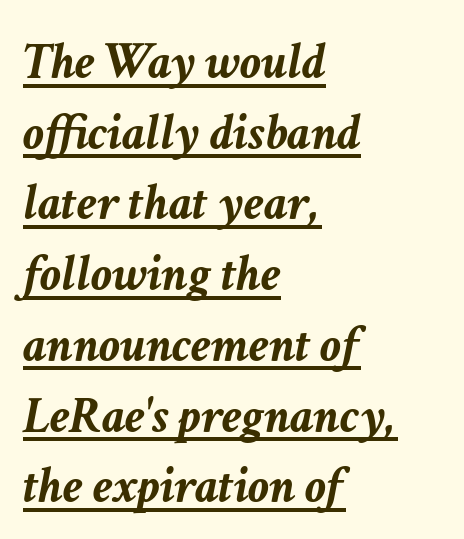
The passage shown stacks its lines at a standard gap. Compared with undecorated copy, this sample adds a rule below the words. In terms of weight, the rendering is a true, heavy bold. Think of a printed novel: that variable character pitch is what you see here. The axis of the letterforms is tilted away from vertical.
